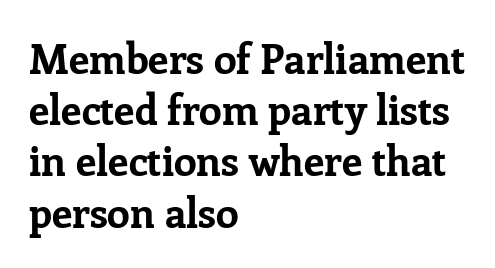
Q: Is the text bold? A: Yes.
Q: Is the text italic (slanted)? A: No, it is upright.
Q: Is the typeface a serif or a sans-serif typeface? A: Serif.
Q: Is the text underlined? A: No.
Q: How is the paragraph aligned? A: Left-aligned.
Q: Is the spacing between letters normal or unusually wide? A: Normal.
Q: Is the spacing between lines tight, normal or loose? A: Normal.
Q: Width (condensed, normal, or wide)? A: Normal.
Q: Stroke contrast? A: Low.
Q: x-height? A: Medium.
Q: Monospaced? A: No.
